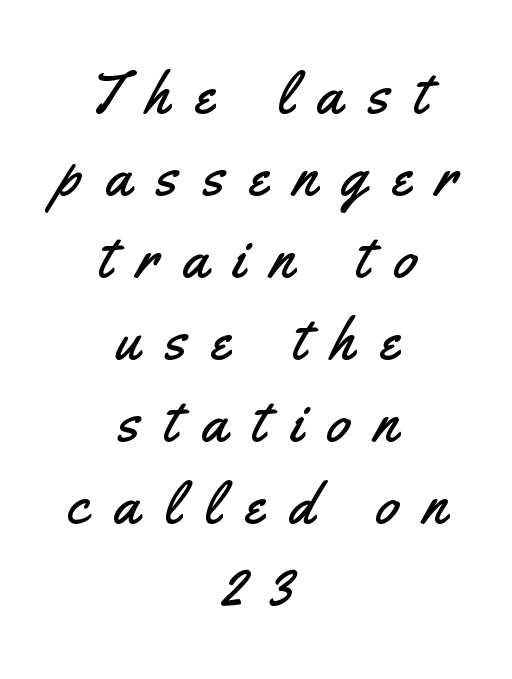
Q: Is the text italic (slanted)? A: Yes.
Q: Is the typeface a serif or a sans-serif typeface? A: Sans-serif.
Q: Is the text underlined? A: No.
Q: How is the paragraph aligned? A: Centered.
Q: Is the spacing between letters normal or unusually wide? A: Unusually wide.
Q: Is the spacing between lines tight, normal or loose? A: Normal.
Q: Width (condensed, normal, or wide)? A: Condensed.
Q: Stroke contrast? A: Medium.
Q: x-height? A: Small.
Q: Monospaced? A: No.
